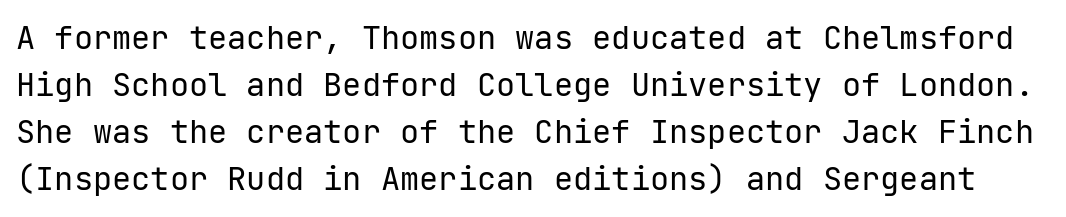
Q: Is the text bold? A: No.
Q: Is the text italic (slanted)? A: No, it is upright.
Q: Is the typeface a serif or a sans-serif typeface? A: Sans-serif.
Q: Is the text underlined? A: No.
Q: Is the spacing between letters normal or unusually wide? A: Normal.
Q: Is the spacing between lines tight, normal or loose? A: Normal.
Q: Width (condensed, normal, or wide)? A: Normal.
Q: Stroke contrast? A: Low.
Q: x-height? A: Medium.
